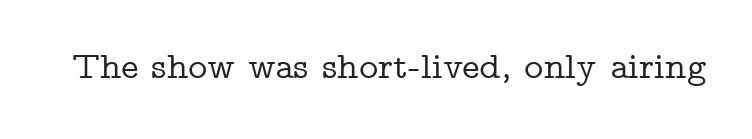
The image shows 37 px wide serif type, upright; set normal letter spacing, not underlined; low stroke contrast and a medium x-height.
